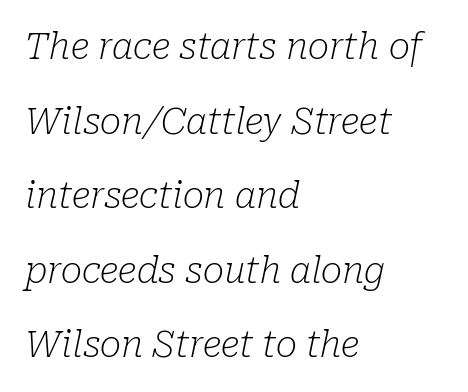
Words appear dense and cohesive because spacing is normal. Italic: yes, the glyphs are oblique. The cut favours lightness, reaching ordinary text weight at its darkest. A serif font was chosen for this passage. Underlining? Definitely not there. The designer dialed line spacing up above the default.
